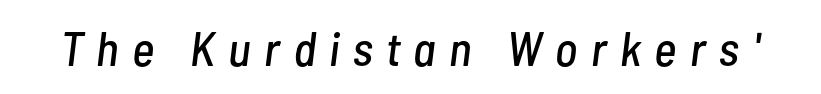
The text carries the slant typical of an italic or oblique font. Plain, unruled lines of type. The rendering uses natural spacing where letterforms have individual widths. This sample uses expanded letter spacing, leaving extra air between glyphs.
